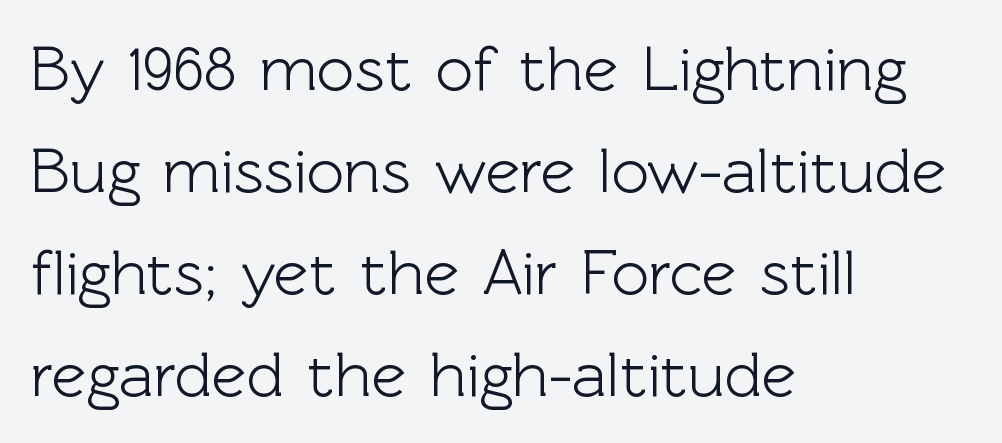
Quick note: interline space is typical. The letters advance in unequal steps, a hallmark of proportional type. The foot of each line stays bare and open. This rendering employs a face without finishing strokes, i.e., a sans-serif.
